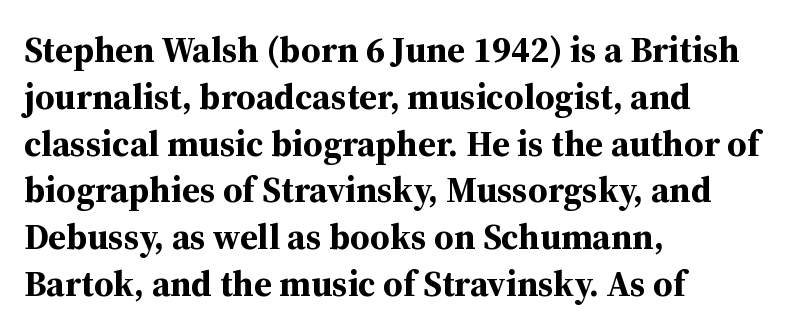
{"serif": "yes", "italic": "no", "bold": "yes", "weight": "bold", "width": "normal", "stroke_contrast": "medium", "x_height": "medium", "monospaced": "no", "underline": "no", "align": "left", "line_spacing": "normal", "line_spacing_ratio": 1.3, "letter_spacing": "normal", "letter_spacing_em": 0.0, "glyph_px": 36}
